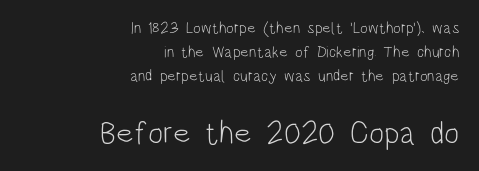
Q: Is the text bold? A: No.
Q: Is the text italic (slanted)? A: No, it is upright.
Q: Is the typeface a serif or a sans-serif typeface? A: Sans-serif.
Q: Is the text underlined? A: No.
Q: How is the paragraph aligned? A: Right-aligned.
Q: Is the spacing between letters normal or unusually wide? A: Normal.
Q: Is the spacing between lines tight, normal or loose? A: Normal.
Q: Which block of text is set in a larger size, the first (top) or the second (bottom)? A: The second (bottom) one.
Q: Width (condensed, normal, or wide)? A: Condensed.
Q: Stroke contrast? A: Low.
Q: x-height? A: Large.
Q: Monospaced? A: No.
